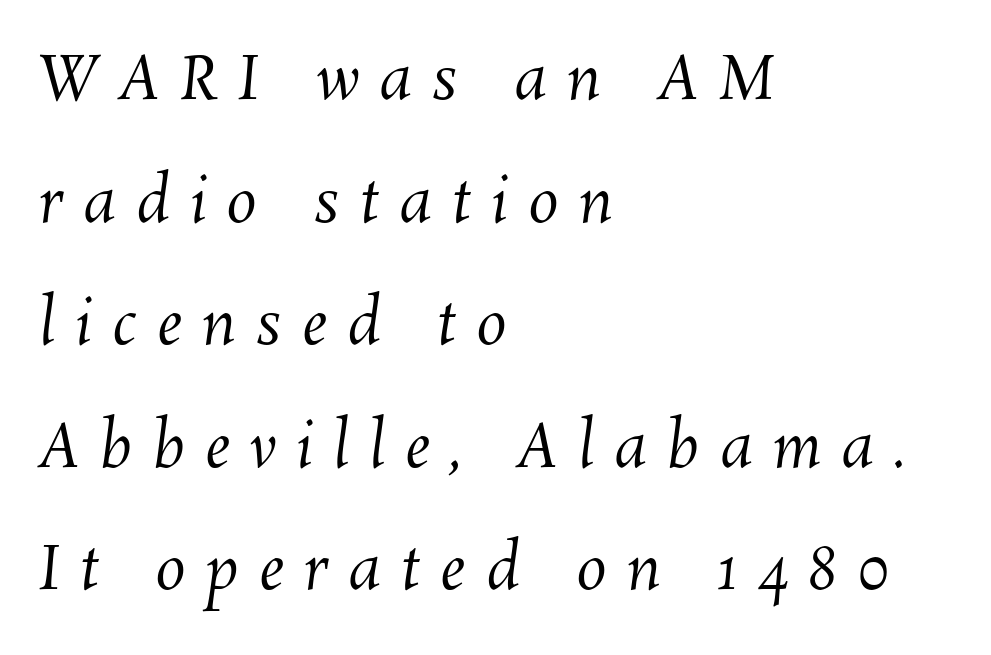
{"bold": "no", "weight": "regular", "width": "normal", "stroke_contrast": "medium", "x_height": "medium", "monospaced": "no", "underline": "no", "align": "left", "line_spacing": "loose", "line_spacing_ratio": 2.01, "letter_spacing": "wide", "letter_spacing_em": 0.33, "glyph_px": 61}
